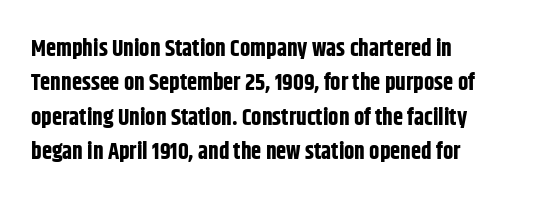
Q: Is the text bold? A: Yes.
Q: Is the text italic (slanted)? A: No, it is upright.
Q: Is the text underlined? A: No.
Q: How is the paragraph aligned? A: Left-aligned.
Q: Is the spacing between letters normal or unusually wide? A: Normal.
Q: Is the spacing between lines tight, normal or loose? A: Normal.
